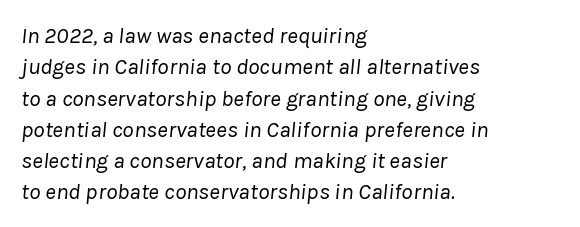
The image shows 23 px text type, italic (leaning right); set left-aligned, normal line spacing (1.36x), normal letter spacing, not underlined.
